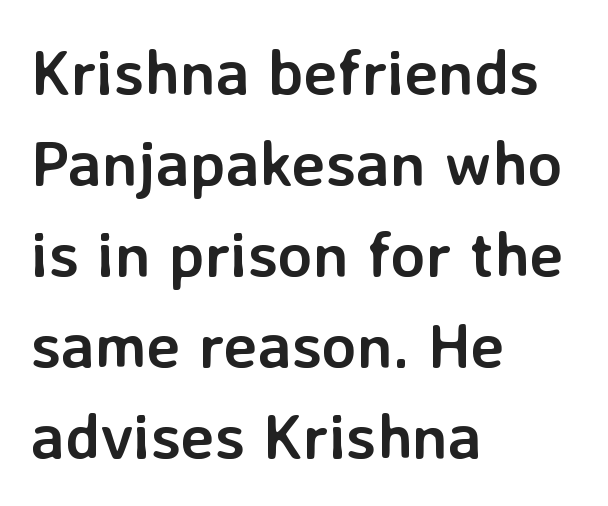
{"serif": "no", "italic": "no", "bold": "yes", "weight": "semibold", "width": "normal", "stroke_contrast": "low", "x_height": "medium", "monospaced": "no", "underline": "no", "align": "left", "line_spacing": "normal", "line_spacing_ratio": 1.42, "letter_spacing": "normal", "letter_spacing_em": 0.0, "glyph_px": 64}
